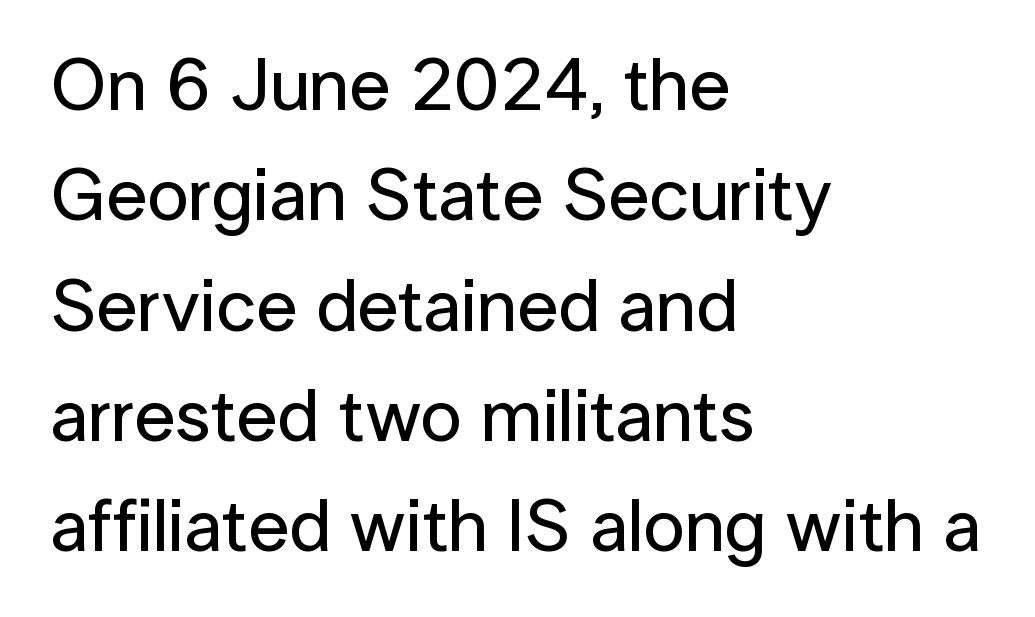
Q: Is the text italic (slanted)? A: No, it is upright.
Q: Is the typeface a serif or a sans-serif typeface? A: Sans-serif.
Q: Is the text underlined? A: No.
Q: How is the paragraph aligned? A: Left-aligned.
Q: Is the spacing between letters normal or unusually wide? A: Normal.
Q: Is the spacing between lines tight, normal or loose? A: Normal.
Q: Width (condensed, normal, or wide)? A: Normal.
Q: Stroke contrast? A: Low.
Q: x-height? A: Medium.
Q: Monospaced? A: No.
